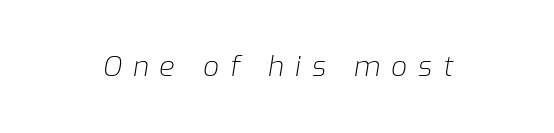
{"italic": "yes", "lean": "right", "slant_degrees": 9, "bold": "no", "weight": "light", "width": "normal", "stroke_contrast": "low", "x_height": "medium", "monospaced": "no", "underline": "no", "letter_spacing": "wide", "letter_spacing_em": 0.39, "glyph_px": 28}
